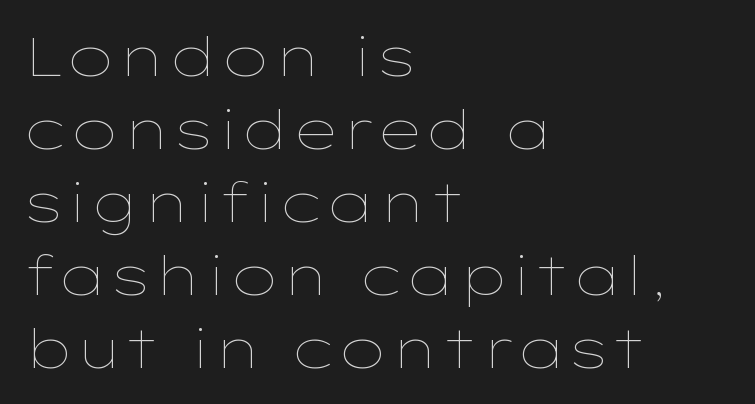
Q: Is the text bold? A: No.
Q: Is the text italic (slanted)? A: No, it is upright.
Q: Is the text underlined? A: No.
Q: How is the paragraph aligned? A: Left-aligned.
Q: Is the spacing between letters normal or unusually wide? A: Normal.
Q: Is the spacing between lines tight, normal or loose? A: Normal.
Q: Width (condensed, normal, or wide)? A: Wide.
Q: Stroke contrast? A: Low.
Q: x-height? A: Medium.
Q: Monospaced? A: No.
